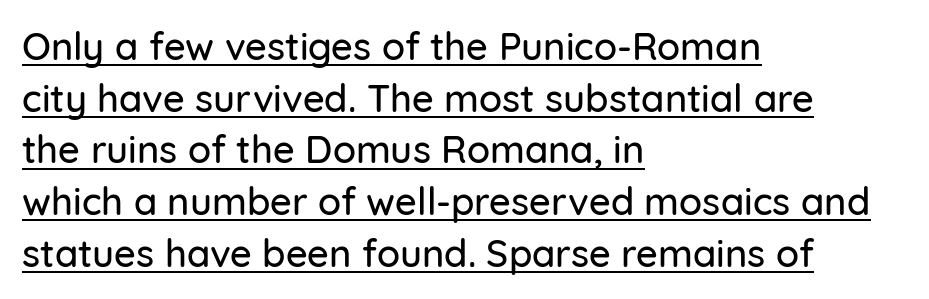
{"serif": "no", "italic": "no", "width": "normal", "stroke_contrast": "low", "x_height": "medium", "monospaced": "no", "underline": "yes", "align": "left", "line_spacing": "normal", "line_spacing_ratio": 1.36, "letter_spacing": "normal", "letter_spacing_em": 0.0, "glyph_px": 38}
